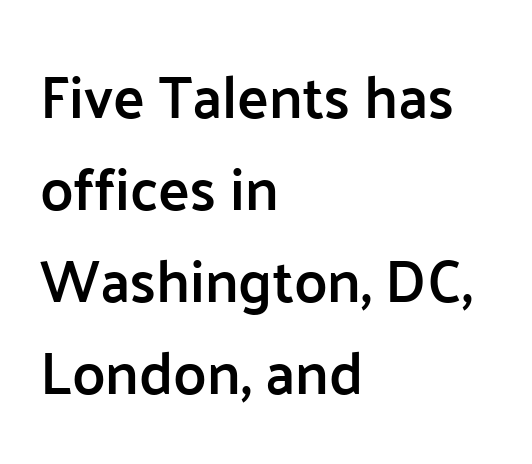
Q: Is the text bold? A: Semi-bold.
Q: Is the text italic (slanted)? A: No, it is upright.
Q: Is the typeface a serif or a sans-serif typeface? A: Sans-serif.
Q: Is the text underlined? A: No.
Q: How is the paragraph aligned? A: Left-aligned.
Q: Is the spacing between letters normal or unusually wide? A: Normal.
Q: Is the spacing between lines tight, normal or loose? A: Normal.
Q: Width (condensed, normal, or wide)? A: Normal.
Q: Stroke contrast? A: Low.
Q: x-height? A: Medium.
Q: Monospaced? A: No.
